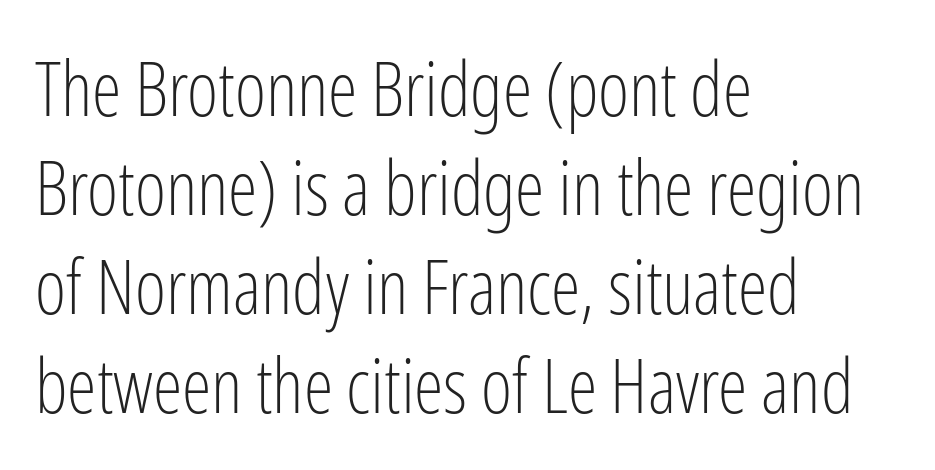
The image shows 75 px light, condensed sans-serif type, upright; set left-aligned, normal line spacing (1.32x), normal letter spacing, not underlined; low stroke contrast and a medium x-height.
